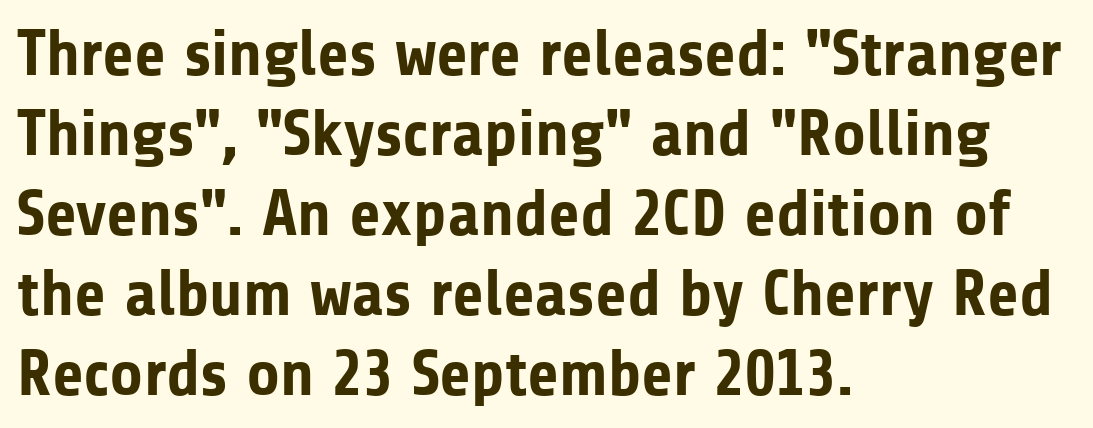
The image shows 65 px bold sans-serif type, upright; set left-aligned, line spacing 1.23x, normal letter spacing, not underlined; low stroke contrast and a medium x-height.
